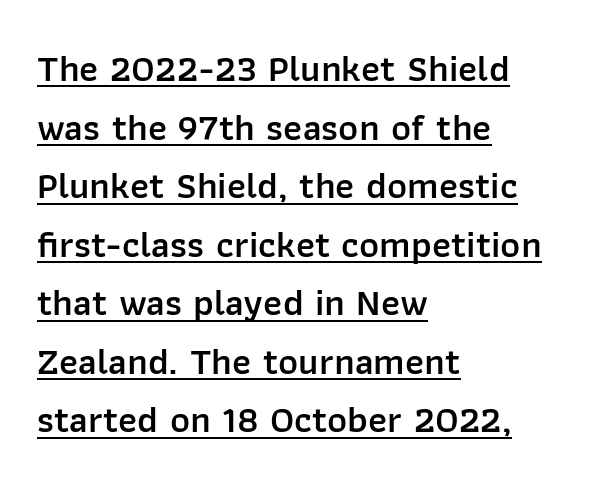
Notice how the stems are strictly vertical — no italics here. Nothing unusual about the tracking: characters are spaced as the font intends. Character widths vary here, with narrow letters taking less room than wide ones. In designer terms, the underline attribute is active on this setting. The line-height multiplier appears to be the usual default. Look at the stroke-to-counter ratio: somewhat heavy, a semibold.
